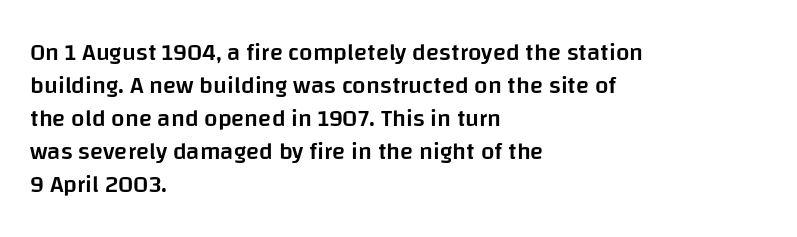
Leading: standard. The passage shown is semibold, sitting just below true bold. Descenders are the only things crossing below the line. Inter-character spacing is left at the font's built-in metrics. Notice how the stems are strictly vertical — no italics here.
